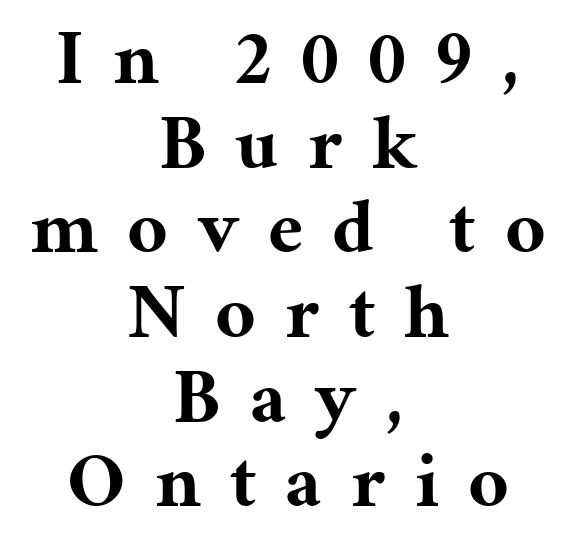
The image shows 77 px bold serif type, upright; set centered, tight line spacing (1.1x), unusually wide letter spacing (+0.38 em), not underlined; medium stroke contrast and a medium x-height.
